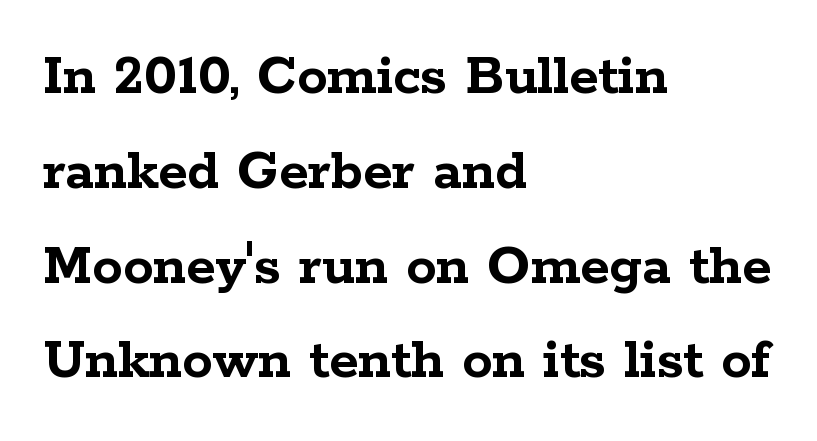
The image shows 60 px semibold, wide serif type, upright; set left-aligned, normal line spacing (1.58x), normal letter spacing, not underlined; low stroke contrast and a medium x-height.
